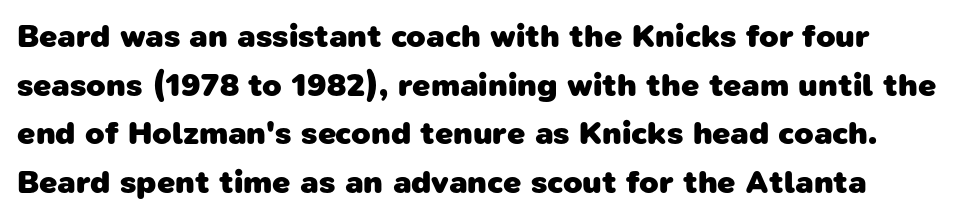
The image shows 32 px heavy sans-serif type; set normal line spacing (1.52x), normal letter spacing, not underlined; low stroke contrast and a medium x-height.
